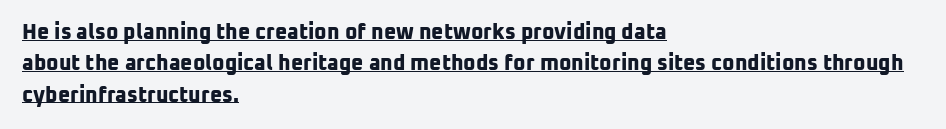
{"bold": "yes", "underline": "yes", "align": "left", "line_spacing": "normal", "line_spacing_ratio": 1.49, "letter_spacing": "normal", "letter_spacing_em": 0.0, "glyph_px": 21}
